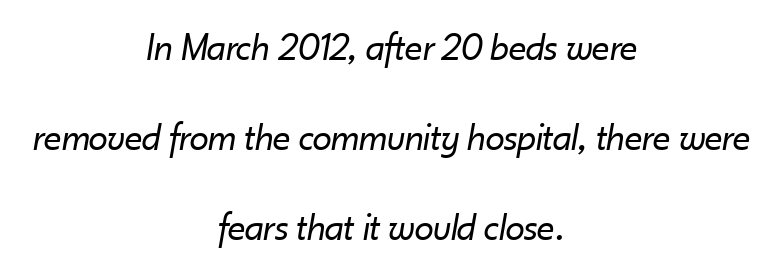
Q: Is the text bold? A: No.
Q: Is the text italic (slanted)? A: Yes, it leans right by about 10 degrees.
Q: Is the text underlined? A: No.
Q: How is the paragraph aligned? A: Centered.
Q: Is the spacing between letters normal or unusually wide? A: Normal.
Q: Is the spacing between lines tight, normal or loose? A: Loose.
Q: Width (condensed, normal, or wide)? A: Normal.
Q: Stroke contrast? A: Low.
Q: x-height? A: Small.
Q: Monospaced? A: No.
